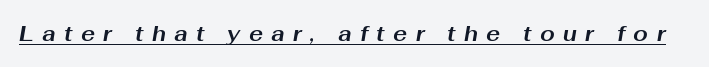
{"italic": "yes", "lean": "right", "slant_degrees": 10, "bold": "yes", "underline": "yes", "letter_spacing": "wide", "letter_spacing_em": 0.4, "glyph_px": 21}
